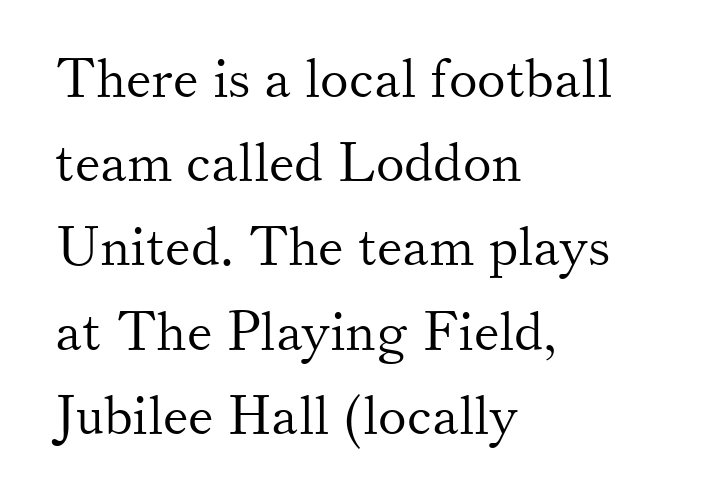
Q: Is the text bold? A: No.
Q: Is the text italic (slanted)? A: No, it is upright.
Q: Is the typeface a serif or a sans-serif typeface? A: Serif.
Q: Is the text underlined? A: No.
Q: How is the paragraph aligned? A: Left-aligned.
Q: Is the spacing between letters normal or unusually wide? A: Normal.
Q: Is the spacing between lines tight, normal or loose? A: Normal.
Q: Width (condensed, normal, or wide)? A: Normal.
Q: Stroke contrast? A: Medium.
Q: x-height? A: Small.
Q: Monospaced? A: No.
